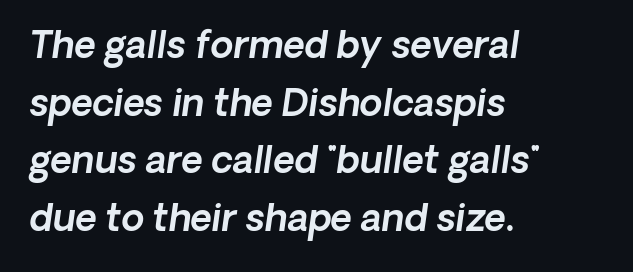
The image shows 37 px sans-serif type; set left-aligned, normal line spacing (1.56x), normal letter spacing, not underlined; a medium x-height.
